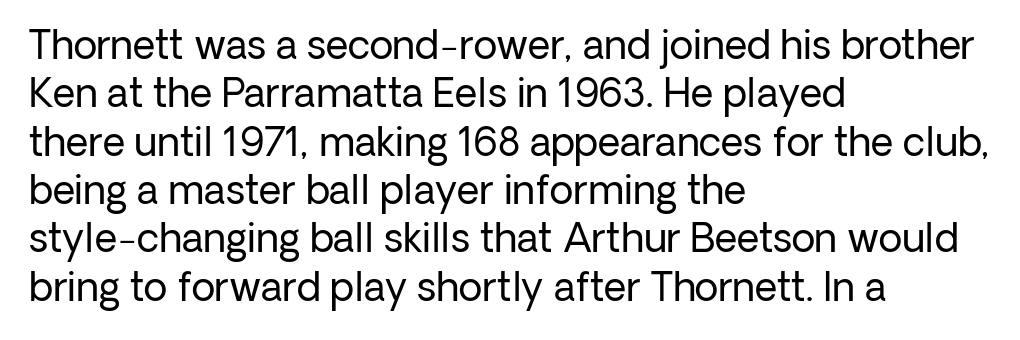
The image shows 39 px regular-weight sans-serif type, upright; set left-aligned, line spacing 1.24x, normal letter spacing, not underlined; low stroke contrast and a medium x-height.
